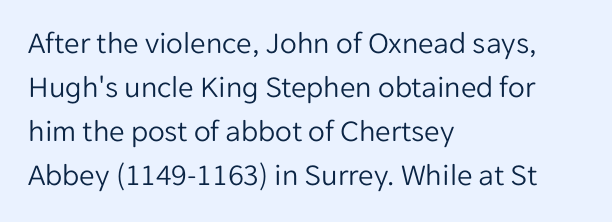
The image shows 31 px light sans-serif type, upright; set left-aligned, normal line spacing (1.42x), normal letter spacing, not underlined; low stroke contrast and a medium x-height.
